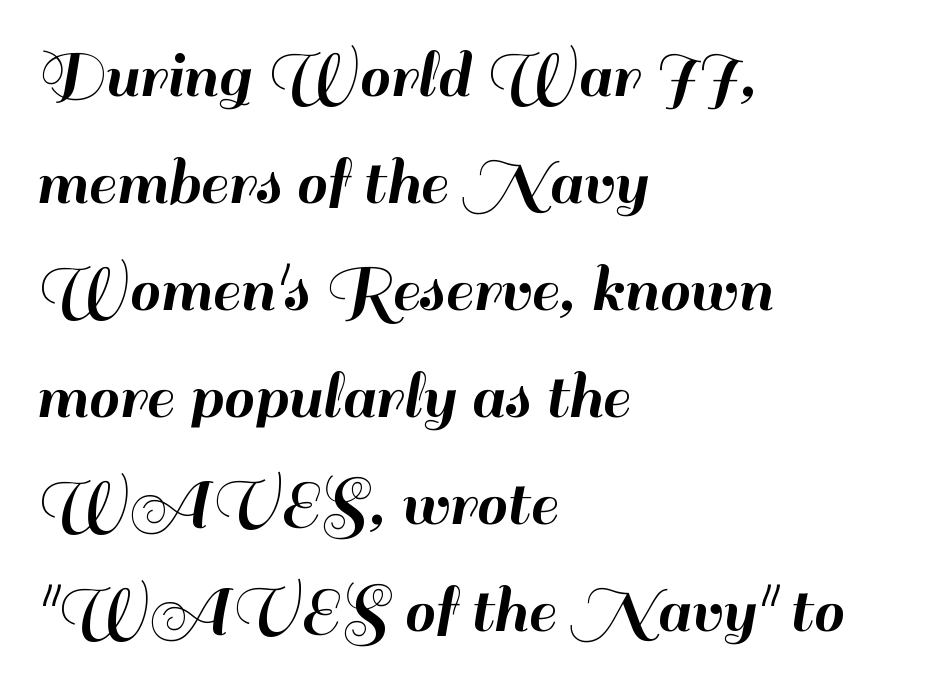
Q: Is the text italic (slanted)? A: Yes.
Q: Is the typeface a serif or a sans-serif typeface? A: Sans-serif.
Q: Is the text underlined? A: No.
Q: How is the paragraph aligned? A: Left-aligned.
Q: Is the spacing between letters normal or unusually wide? A: Normal.
Q: Is the spacing between lines tight, normal or loose? A: Normal.
Q: Width (condensed, normal, or wide)? A: Normal.
Q: Stroke contrast? A: High.
Q: x-height? A: Small.
Q: Monospaced? A: No.
